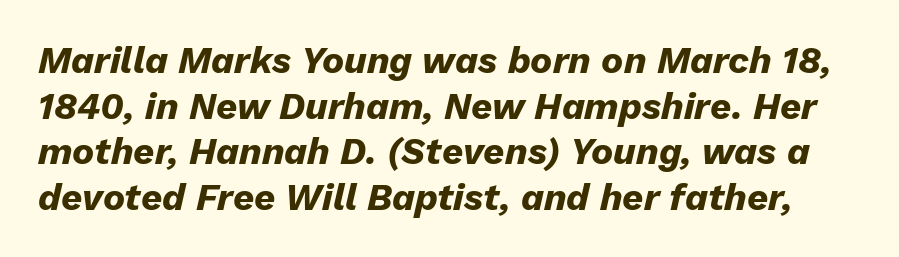
The lettering tilts uniformly, giving the passage an italic look. Inter-character spacing is left at the font's built-in metrics. Proportional: the letters do not fall into vertical columns. The glyphs are unaccompanied by any horizontal stroke below them. As a designer I'd log this as weight 700, bold.
